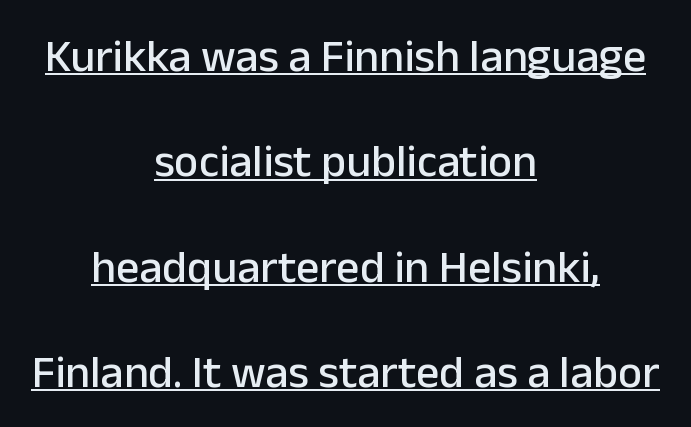
The image shows 46 px sans-serif type, upright; set centered, loose line spacing (2.29x), normal letter spacing, underlined; low stroke contrast and a medium x-height.
